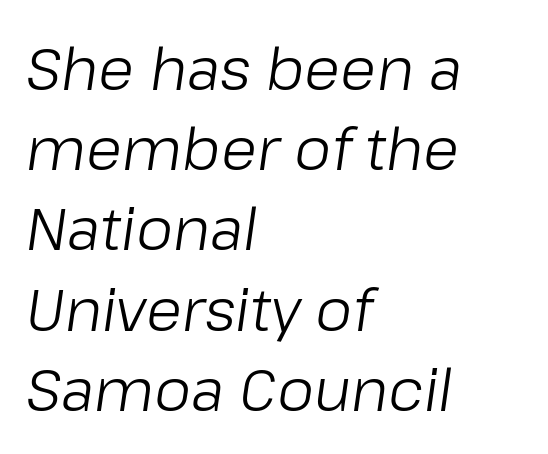
Q: Is the text bold? A: No.
Q: Is the text italic (slanted)? A: Yes, it leans right by about 8 degrees.
Q: Is the text underlined? A: No.
Q: How is the paragraph aligned? A: Left-aligned.
Q: Is the spacing between letters normal or unusually wide? A: Normal.
Q: Is the spacing between lines tight, normal or loose? A: Normal.
Q: Width (condensed, normal, or wide)? A: Normal.
Q: Stroke contrast? A: Low.
Q: x-height? A: Medium.
Q: Monospaced? A: No.
